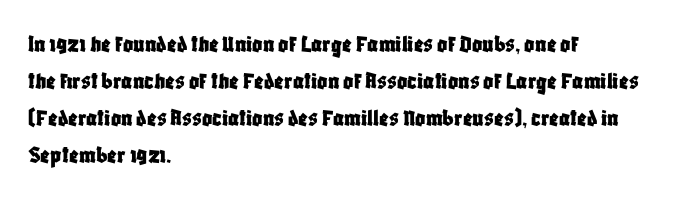
{"italic": "no", "underline": "no", "align": "left", "line_spacing": "normal", "line_spacing_ratio": 1.48, "letter_spacing": "normal", "letter_spacing_em": 0.0, "glyph_px": 25}
